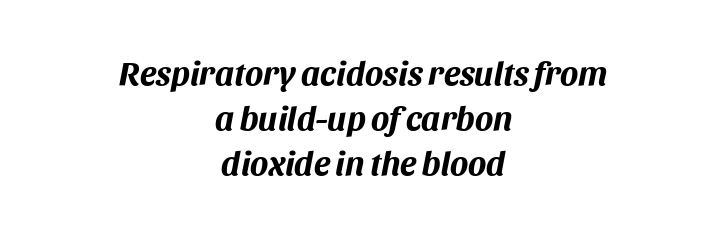
The image shows 34 px bold type, italic (leaning right); set centered, normal line spacing (1.33x), normal letter spacing, not underlined; medium stroke contrast and a large x-height.
